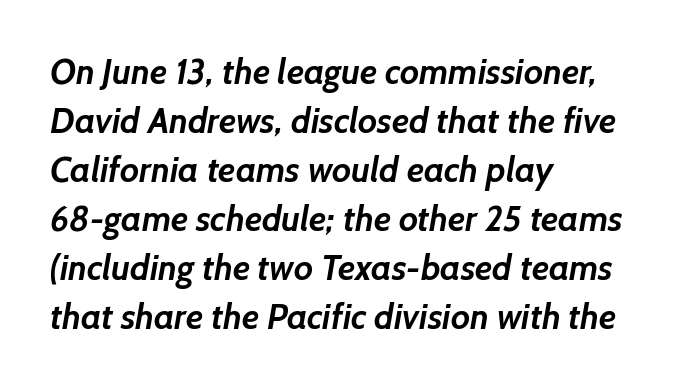
Q: Is the text bold? A: Yes.
Q: Is the typeface a serif or a sans-serif typeface? A: Sans-serif.
Q: Is the text underlined? A: No.
Q: How is the paragraph aligned? A: Left-aligned.
Q: Is the spacing between letters normal or unusually wide? A: Normal.
Q: Is the spacing between lines tight, normal or loose? A: Normal.
Q: Width (condensed, normal, or wide)? A: Normal.
Q: Stroke contrast? A: Low.
Q: x-height? A: Medium.
Q: Monospaced? A: No.
